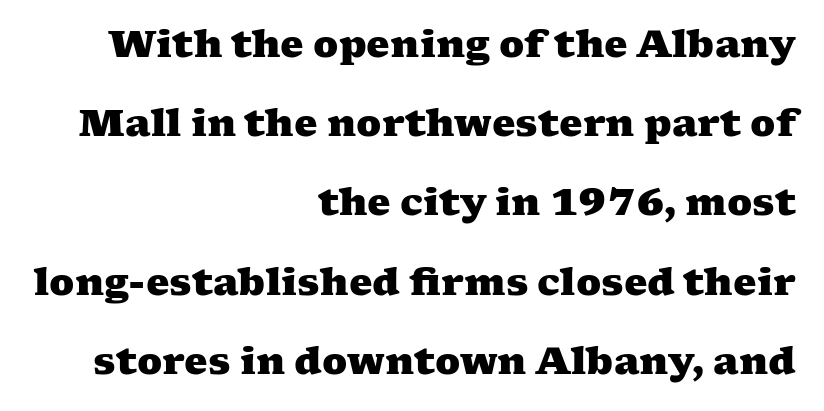
The image shows 37 px heavy, wide serif type; set right-aligned, loose line spacing (2.14x), normal letter spacing, not underlined; medium stroke contrast and a medium x-height.
